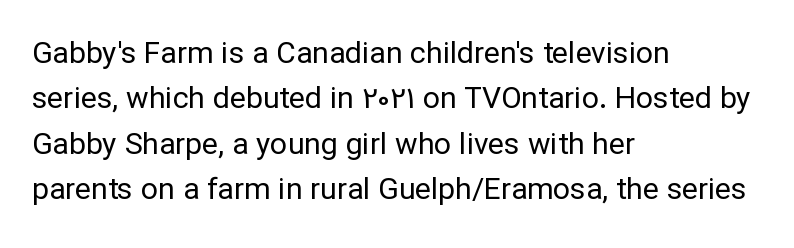
The image shows 30 px regular-weight sans-serif type, upright; set left-aligned, normal line spacing (1.51x), normal letter spacing, not underlined; low stroke contrast and a medium x-height.
